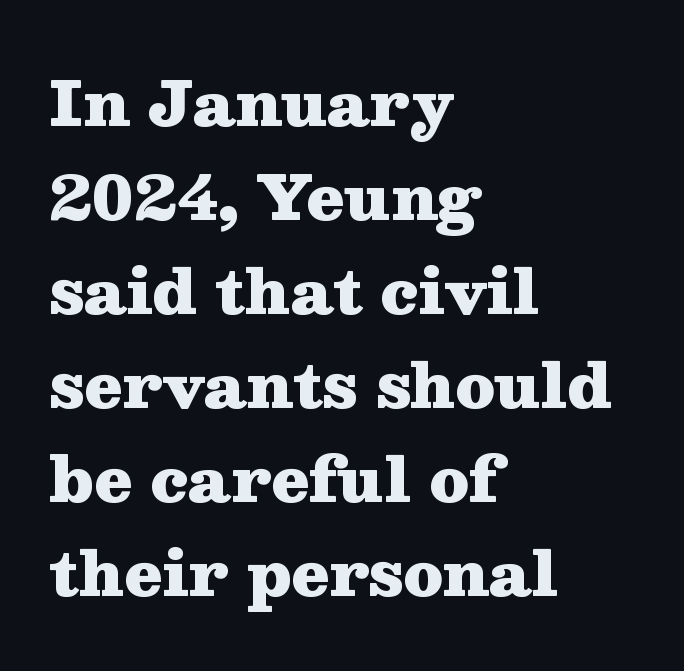
Evenly set lines give the paragraph a standard silhouette. This sample has the flowing, uneven cadence of proportional lettering. Nope, not italic — everything's standing straight. The compositor pushed each line to the left boundary. The glyphs in this specimen are seriffed. Plenty of ink on the page — the face is bold.
